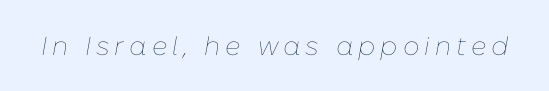
The image shows 26 px text type, italic (leaning right); set not underlined.
